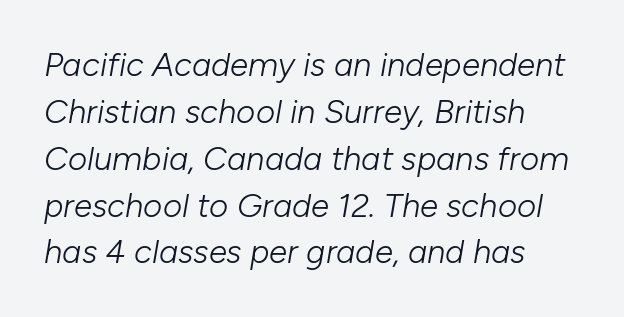
The image shows 33 px light type, italic (leaning right); set left-aligned, normal line spacing (1.42x), normal letter spacing, not underlined; low stroke contrast and a medium x-height.
